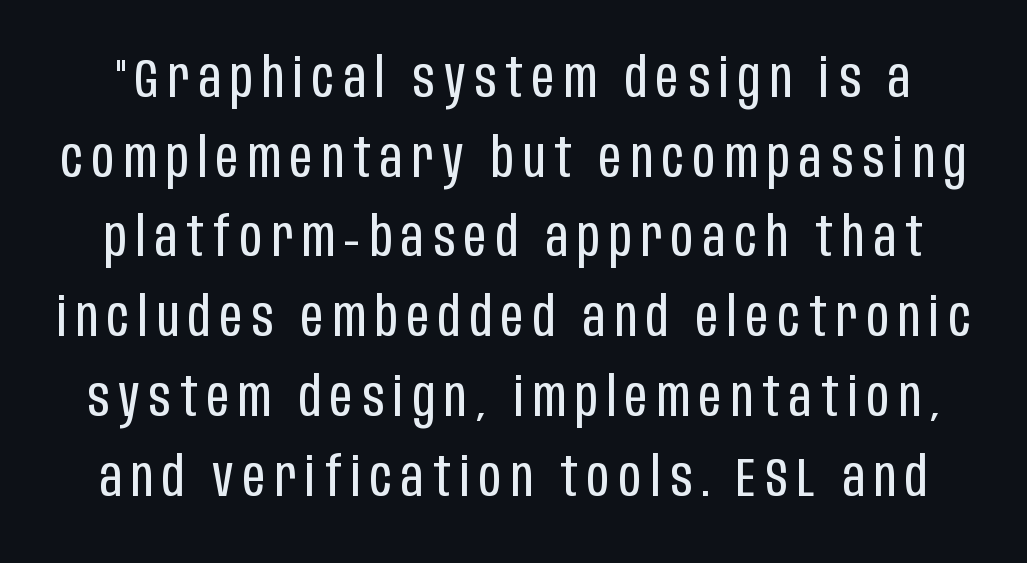
Descenders are the only things crossing below the line. Ink coverage per letter is moderate at most. Stroke terminals: plain, sans-serif. Normally led — the rows are evenly, conventionally spaced.
